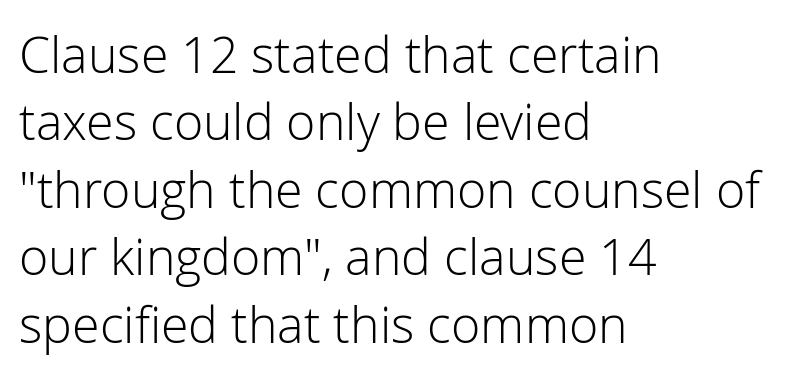
{"serif": "no", "italic": "no", "bold": "no", "weight": "light", "width": "normal", "stroke_contrast": "low", "x_height": "medium", "monospaced": "no", "underline": "no", "align": "left", "line_spacing": "normal", "line_spacing_ratio": 1.35, "letter_spacing": "normal", "letter_spacing_em": 0.0, "glyph_px": 50}
